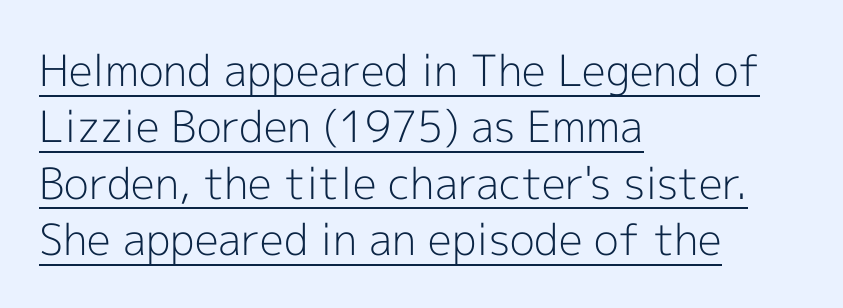
The image shows 43 px light sans-serif type, upright; set left-aligned, normal line spacing (1.31x), normal letter spacing, underlined; a medium x-height.
